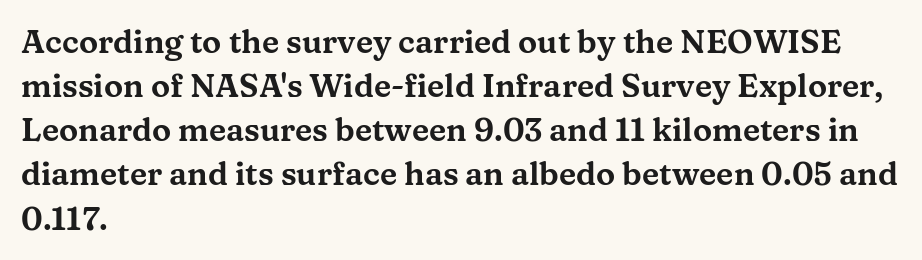
Yep, those are serifs on the letters. Only glyphs here, with clear space below each row. Casual observation: everything's shoved over to the left. Rendered with straight, roman letterforms. Regarding leading, the lines here are spaced in the standard way. Short note: letters normally spaced.
